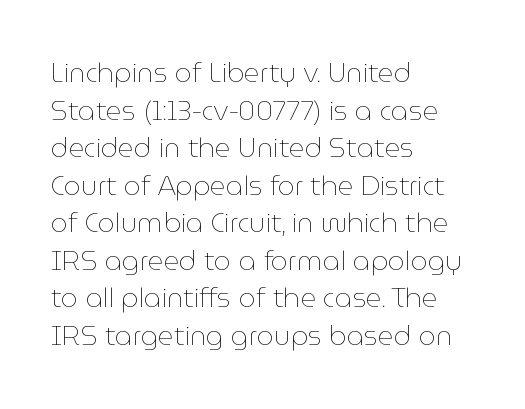
Q: Is the text bold? A: No.
Q: Is the text italic (slanted)? A: No, it is upright.
Q: Is the text underlined? A: No.
Q: How is the paragraph aligned? A: Left-aligned.
Q: Is the spacing between letters normal or unusually wide? A: Normal.
Q: Is the spacing between lines tight, normal or loose? A: Normal.
